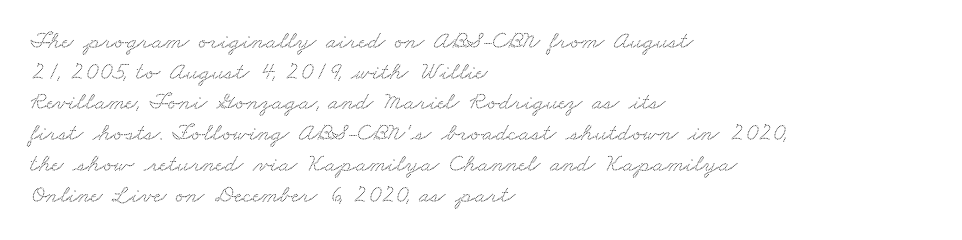
These lines keep a tight, regular rhythm from letter to letter. Only glyphs here, with clear space below each row. All the whitespace from short lines collects on the right.
